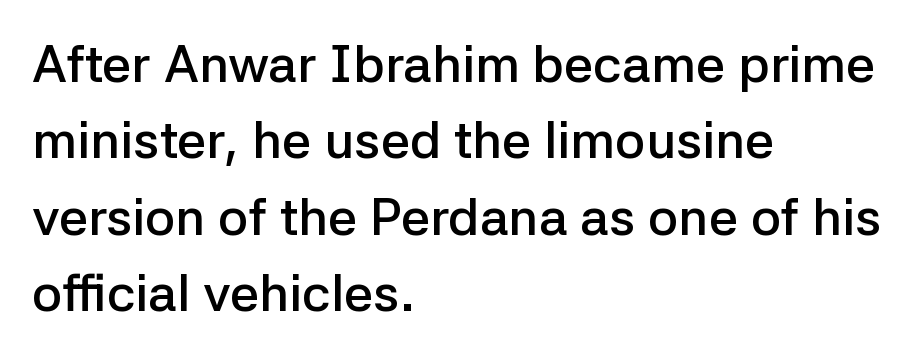
Q: Is the text bold? A: Semi-bold.
Q: Is the text italic (slanted)? A: No, it is upright.
Q: Is the typeface a serif or a sans-serif typeface? A: Sans-serif.
Q: Is the text underlined? A: No.
Q: How is the paragraph aligned? A: Left-aligned.
Q: Is the spacing between letters normal or unusually wide? A: Normal.
Q: Is the spacing between lines tight, normal or loose? A: Normal.
Q: Width (condensed, normal, or wide)? A: Normal.
Q: Stroke contrast? A: Low.
Q: x-height? A: Medium.
Q: Monospaced? A: No.
